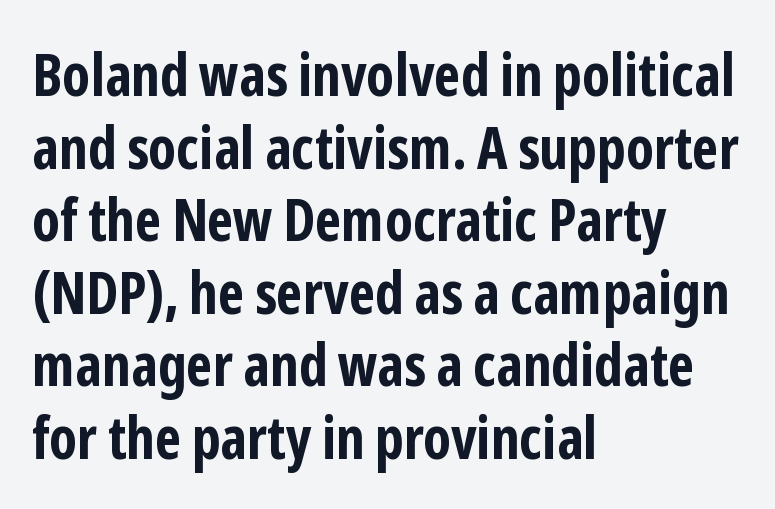
The zone under the glyphs is completely vacant. Is this a fixed-width face? No — the glyphs have proportional, varying widths. Short note: letters normally spaced. Examine the stroke ends and you'll find no serifs.
